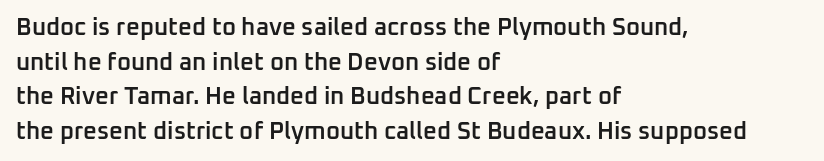
{"italic": "no", "bold": "semi", "underline": "no", "align": "left", "line_spacing": "normal", "line_spacing_ratio": 1.44, "letter_spacing": "normal", "letter_spacing_em": 0.0, "glyph_px": 24}
